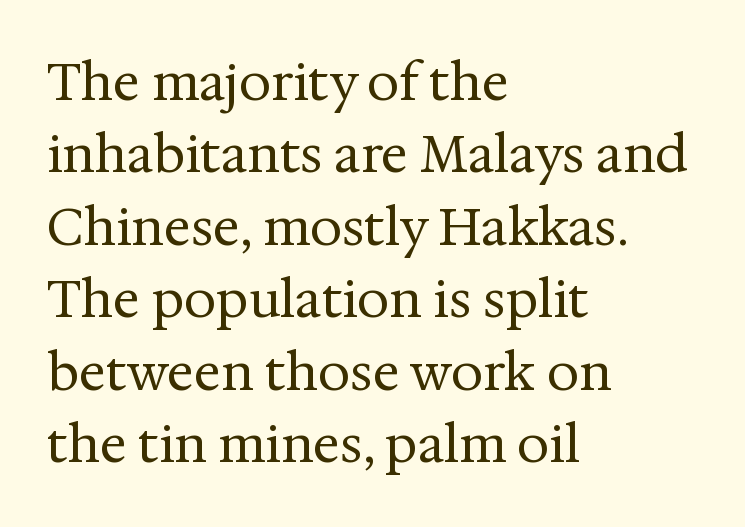
{"serif": "yes", "italic": "no", "bold": "no", "weight": "regular", "width": "normal", "stroke_contrast": "medium", "x_height": "medium", "monospaced": "no", "underline": "no", "align": "left", "line_spacing": "normal", "line_spacing_ratio": 1.42, "letter_spacing": "normal", "letter_spacing_em": 0.0, "glyph_px": 51}
